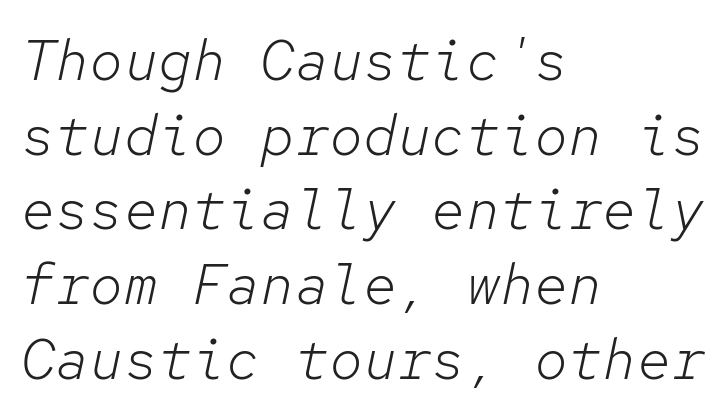
Monospaced: the letters line up in strict vertical columns. The lines sit at an ordinary, default distance from one another. There is no visible air inserted between adjacent glyphs. The letterforms sit at book weight or below. Horizontal alignment here is leftward, the default for most running prose. Posture: slanted.
